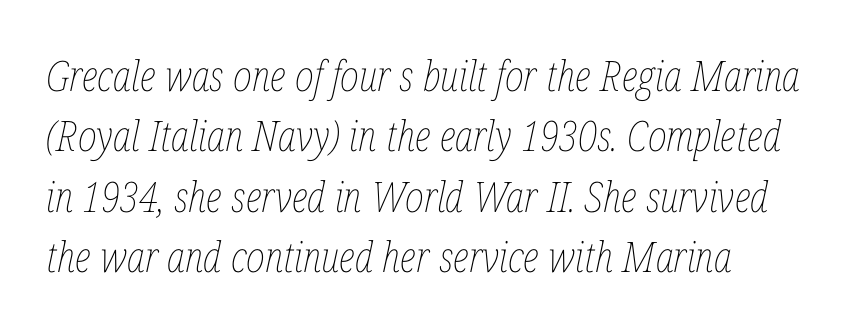
The area under the type is left untouched. Nothing unusual about the tracking: characters are spaced as the font intends. The letters advance in unequal steps, a hallmark of proportional type. Evenly set lines give the paragraph a standard silhouette.
